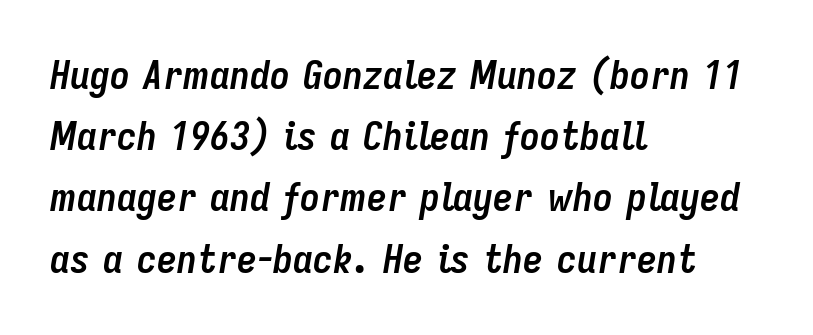
{"italic": "yes", "lean": "right", "slant_degrees": 9, "bold": "yes", "weight": "semibold", "width": "condensed", "stroke_contrast": "low", "x_height": "medium", "monospaced": "no", "underline": "no", "align": "left", "line_spacing": "normal", "line_spacing_ratio": 1.53, "letter_spacing": "normal", "letter_spacing_em": 0.0, "glyph_px": 40}
